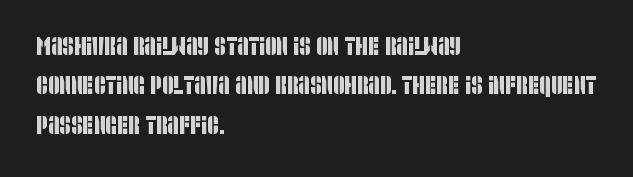
Check the space under the baseline: it is left empty. Line starts are locked; line ends wander. The lines sit at an ordinary, default distance from one another. Standard letterfit; no display-style spreading of the glyphs.
